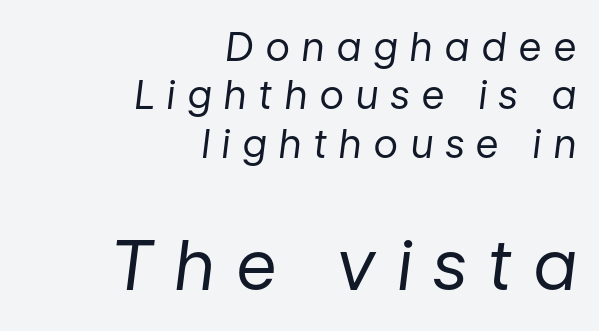
The image shows 69 px regular-weight type, italic (leaning right); set right-aligned, line spacing 1.24x, unusually wide letter spacing (+0.33 em), not underlined; the second (bottom) block is 1.77x larger; low stroke contrast and a medium x-height.
